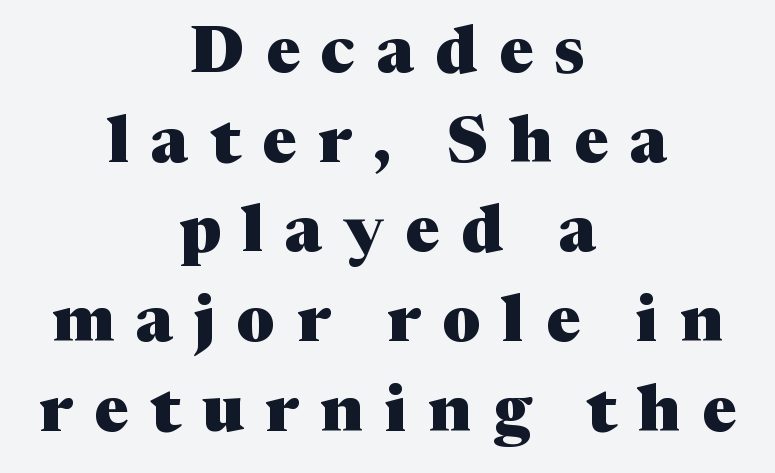
The image shows 65 px heavy serif type, upright; set centered, normal line spacing (1.38x), unusually wide letter spacing (+0.33 em), not underlined; medium stroke contrast and a medium x-height.
